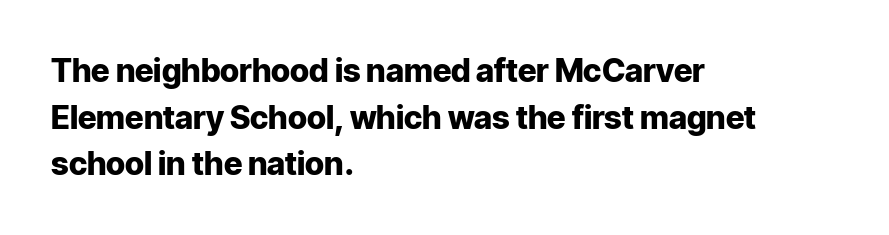
{"serif": "no", "italic": "no", "bold": "yes", "weight": "heavy", "width": "normal", "stroke_contrast": "low", "x_height": "medium", "monospaced": "no", "underline": "no", "align": "left", "line_spacing": "normal", "line_spacing_ratio": 1.46, "letter_spacing": "normal", "letter_spacing_em": 0.0, "glyph_px": 32}
